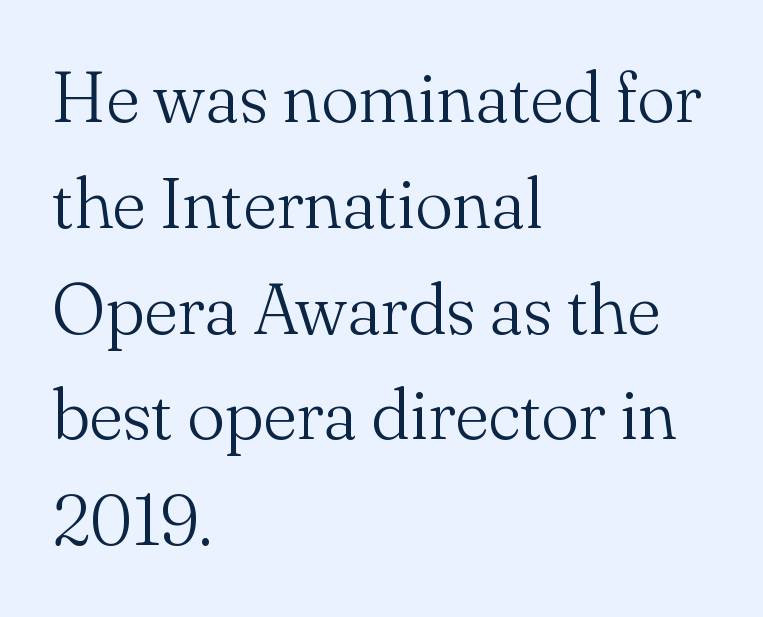
Q: Is the text bold? A: No.
Q: Is the text italic (slanted)? A: No, it is upright.
Q: Is the typeface a serif or a sans-serif typeface? A: Serif.
Q: Is the text underlined? A: No.
Q: How is the paragraph aligned? A: Left-aligned.
Q: Is the spacing between letters normal or unusually wide? A: Normal.
Q: Is the spacing between lines tight, normal or loose? A: Normal.
Q: Width (condensed, normal, or wide)? A: Normal.
Q: Stroke contrast? A: Medium.
Q: x-height? A: Small.
Q: Monospaced? A: No.
